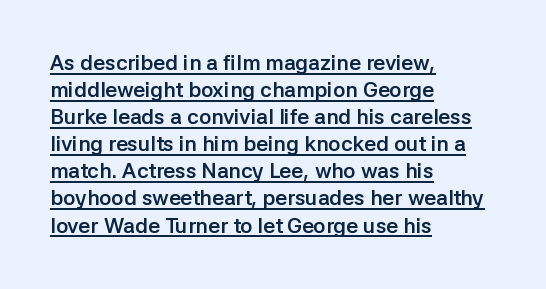
Horizontal alignment here is leftward, the default for most running prose. Normally led — the rows are evenly, conventionally spaced. Italic: no, the glyphs are upright roman. Descenders here cross a horizontal rule under the line. Each glyph is drawn with heavy, bold strokes. The letterforms sit shoulder to shoulder at normal distance.
